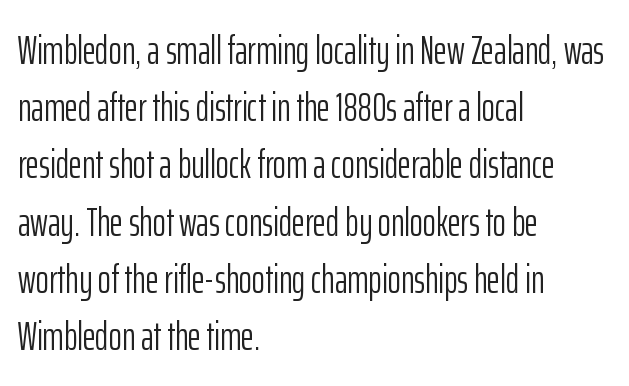
Q: Is the text bold? A: No.
Q: Is the text italic (slanted)? A: No, it is upright.
Q: Is the typeface a serif or a sans-serif typeface? A: Sans-serif.
Q: Is the text underlined? A: No.
Q: How is the paragraph aligned? A: Left-aligned.
Q: Is the spacing between letters normal or unusually wide? A: Normal.
Q: Is the spacing between lines tight, normal or loose? A: Normal.
Q: Width (condensed, normal, or wide)? A: Condensed.
Q: Stroke contrast? A: Low.
Q: x-height? A: Medium.
Q: Monospaced? A: No.
